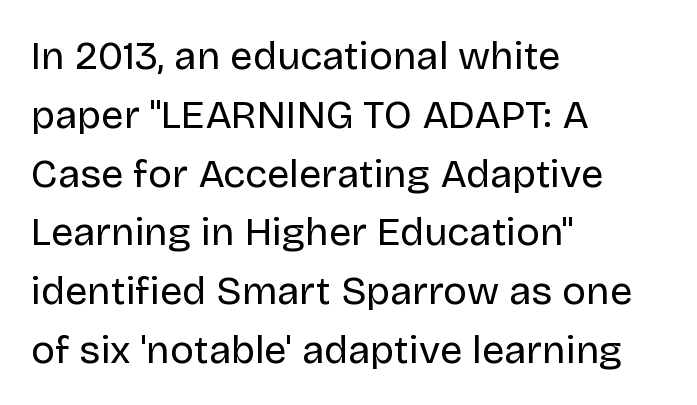
Interline gaps are of average width in this sample. The letters carry no serifs — their stems end cleanly without finishing strokes. Just letters on the line, the space beneath them empty. Posture: upright roman. A typesetter would call this proportional, since set widths differ per character. The compositor pushed each line to the left boundary.
